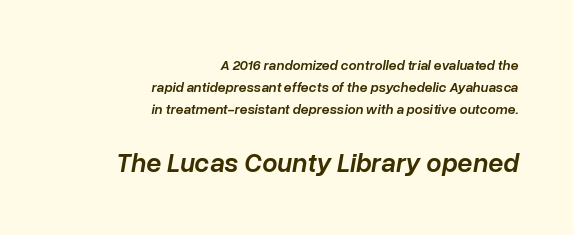
The gap between lines stays unmarked. Does extra space separate the letters? No, they use regular spacing. The font is running at a semibold setting, under full bold. The later block is typeset at a bigger size than the earlier block. The rendering applies a slant to the glyphs.
